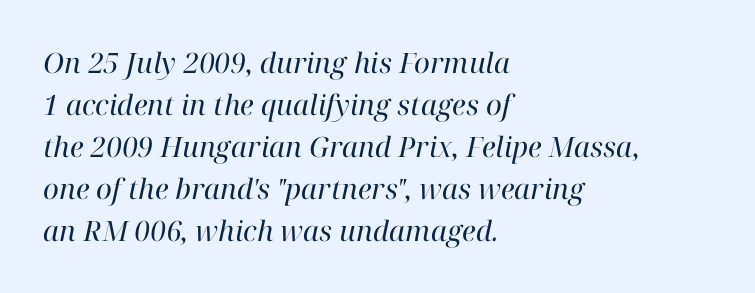
Q: Is the text bold? A: No.
Q: Is the text italic (slanted)? A: Yes, it leans right by about 12 degrees.
Q: Is the typeface a serif or a sans-serif typeface? A: Serif.
Q: Is the text underlined? A: No.
Q: How is the paragraph aligned? A: Left-aligned.
Q: Is the spacing between letters normal or unusually wide? A: Normal.
Q: Is the spacing between lines tight, normal or loose? A: Normal.
Q: Width (condensed, normal, or wide)? A: Normal.
Q: Stroke contrast? A: High.
Q: x-height? A: Medium.
Q: Monospaced? A: No.
